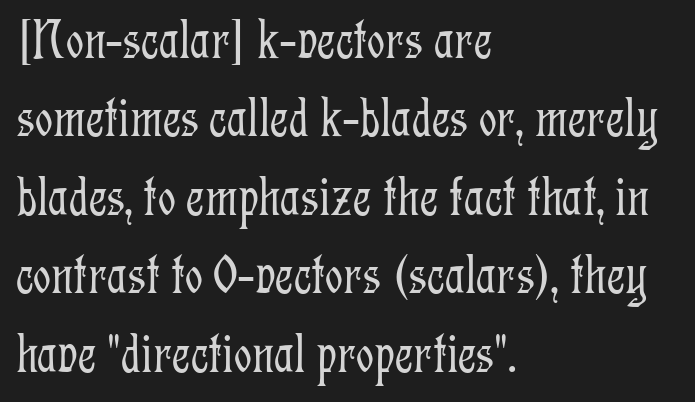
Q: Is the text bold? A: No.
Q: Is the text italic (slanted)? A: No, it is upright.
Q: Is the typeface a serif or a sans-serif typeface? A: Serif.
Q: Is the text underlined? A: No.
Q: How is the paragraph aligned? A: Left-aligned.
Q: Is the spacing between letters normal or unusually wide? A: Normal.
Q: Is the spacing between lines tight, normal or loose? A: Normal.
Q: Width (condensed, normal, or wide)? A: Condensed.
Q: Stroke contrast? A: Low.
Q: x-height? A: Medium.
Q: Monospaced? A: No.
